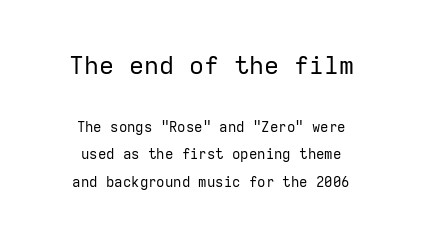
The image shows 25 px text type, upright; set centered, loose line spacing (1.96x), normal letter spacing, not underlined; the first (top) block is 1.79x larger.
